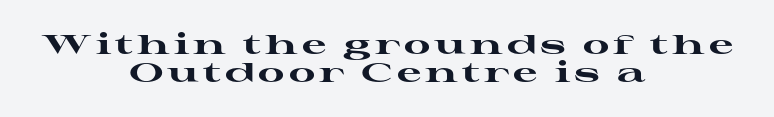
{"italic": "no", "bold": "yes", "underline": "no", "align": "center", "line_spacing": "tight", "line_spacing_ratio": 1.03, "glyph_px": 27}
